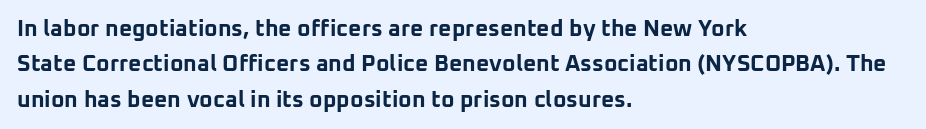
The image shows 23 px bold type, upright; set left-aligned, normal line spacing (1.54x), normal letter spacing, not underlined.
